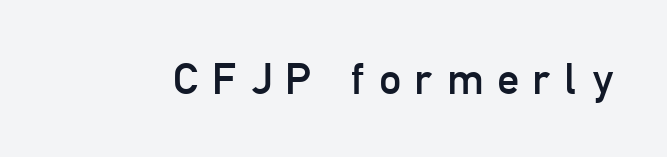
The image shows 44 px regular-weight, condensed sans-serif type, upright; set unusually wide letter spacing (+0.31 em), not underlined; low stroke contrast and a medium x-height.
